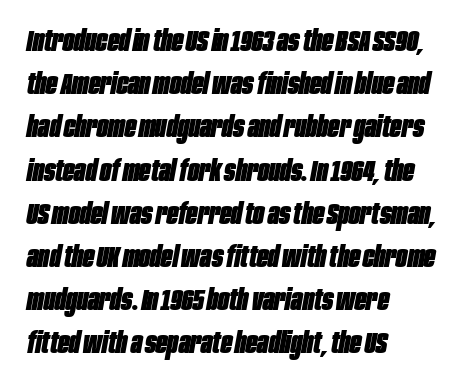
The image shows 30 px heavy, condensed type, italic (leaning right); set left-aligned, normal line spacing (1.44x), normal letter spacing, not underlined; low stroke contrast and a large x-height.
